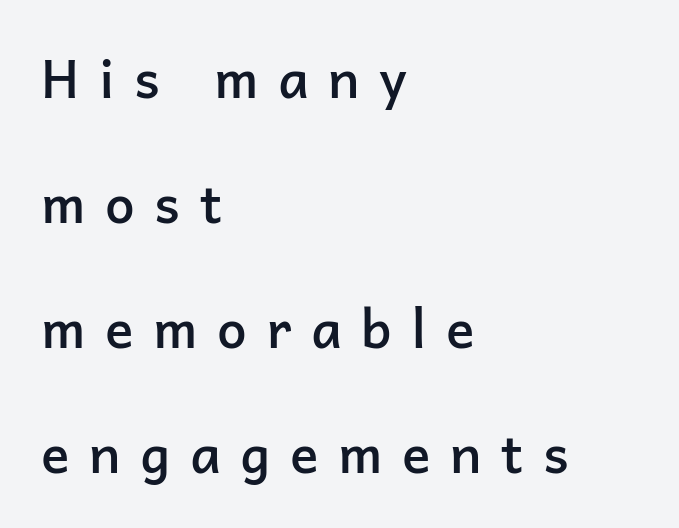
Q: Is the text bold? A: Semi-bold.
Q: Is the text italic (slanted)? A: No, it is upright.
Q: Is the typeface a serif or a sans-serif typeface? A: Sans-serif.
Q: Is the text underlined? A: No.
Q: How is the paragraph aligned? A: Left-aligned.
Q: Is the spacing between letters normal or unusually wide? A: Unusually wide.
Q: Is the spacing between lines tight, normal or loose? A: Loose.
Q: Width (condensed, normal, or wide)? A: Normal.
Q: Stroke contrast? A: Low.
Q: x-height? A: Medium.
Q: Monospaced? A: No.
